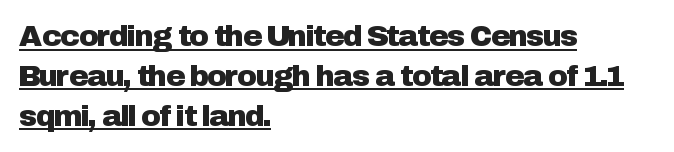
{"serif": "no", "italic": "no", "width": "normal", "stroke_contrast": "low", "x_height": "medium", "monospaced": "no", "underline": "yes", "align": "left", "line_spacing": "normal", "line_spacing_ratio": 1.33, "letter_spacing": "normal", "letter_spacing_em": 0.0, "glyph_px": 30}
